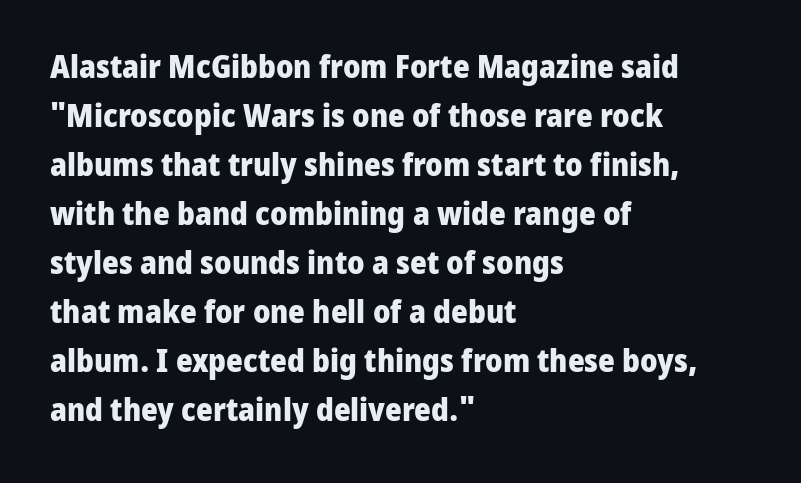
Q: Is the text bold? A: Yes.
Q: Is the text italic (slanted)? A: No, it is upright.
Q: Is the typeface a serif or a sans-serif typeface? A: Sans-serif.
Q: Is the text underlined? A: No.
Q: How is the paragraph aligned? A: Left-aligned.
Q: Is the spacing between letters normal or unusually wide? A: Normal.
Q: Is the spacing between lines tight, normal or loose? A: Normal.
Q: Width (condensed, normal, or wide)? A: Normal.
Q: Stroke contrast? A: Low.
Q: x-height? A: Medium.
Q: Monospaced? A: No.
